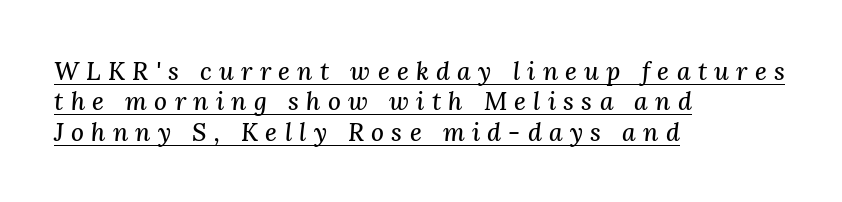
The image shows 25 px text type, italic (leaning right); set left-aligned, line spacing 1.22x, unusually wide letter spacing (+0.29 em), underlined.
